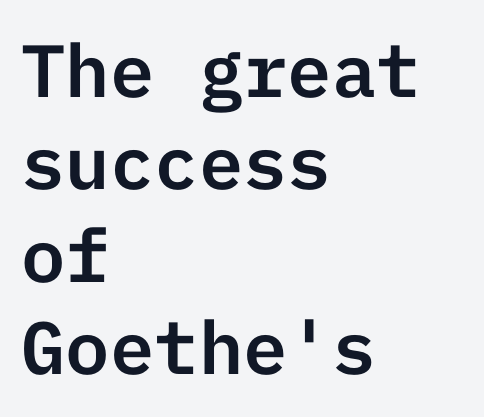
The paragraph shown leans on its left margin. Horizontal bands of white between lines are of average thickness. Nobody touched the tracking dial on this one. Each row of text sits above clean, open space. The typeface chosen for these lines omits serifs. Every character sits straight up, as roman type does.
